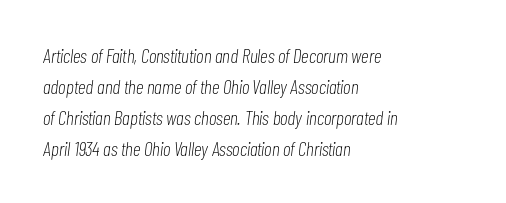
Unmarked baselines from the first word to the last. Emphasis-style slanted type is in use. The line-height multiplier appears to be the usual default. Layout note: lines flush left.
